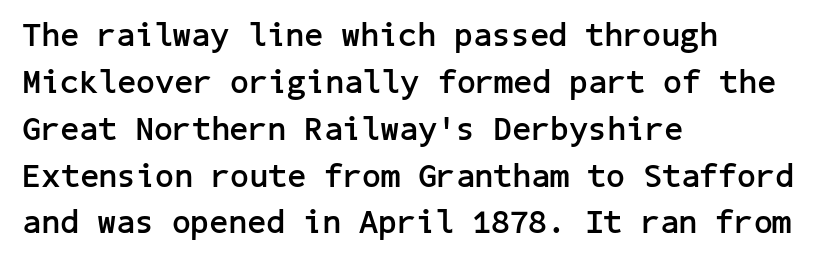
Q: Is the text bold? A: Yes.
Q: Is the text italic (slanted)? A: No, it is upright.
Q: Is the typeface a serif or a sans-serif typeface? A: Sans-serif.
Q: Is the text underlined? A: No.
Q: How is the paragraph aligned? A: Left-aligned.
Q: Is the spacing between letters normal or unusually wide? A: Normal.
Q: Is the spacing between lines tight, normal or loose? A: Normal.
Q: Width (condensed, normal, or wide)? A: Normal.
Q: Stroke contrast? A: Low.
Q: x-height? A: Medium.
